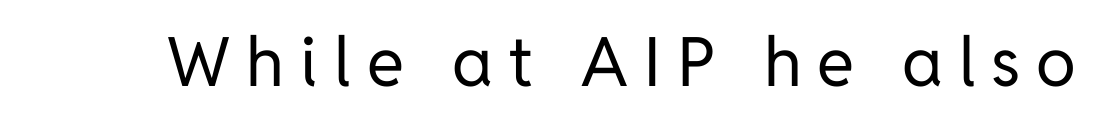
The image shows 68 px regular-weight sans-serif type, upright; set unusually wide letter spacing (+0.23 em), not underlined; low stroke contrast and a medium x-height.
